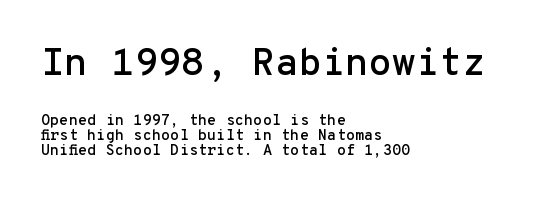
The image shows 38 px sans-serif type, upright, monospaced; set left-aligned, tight line spacing (1.03x), normal letter spacing, not underlined; the first (top) block is 2.53x larger; low stroke contrast and a medium x-height.
